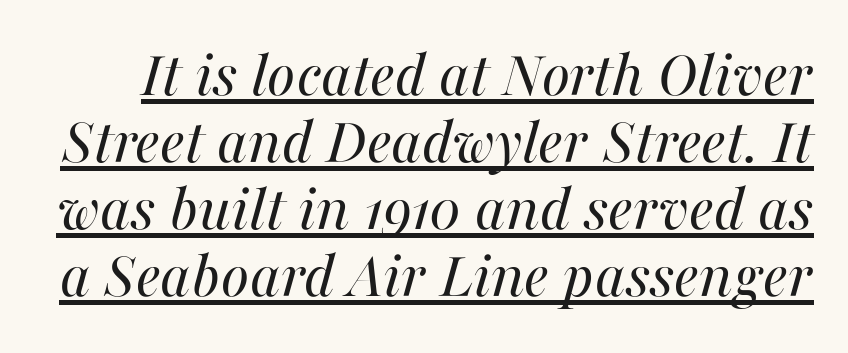
{"italic": "yes", "lean": "right", "slant_degrees": 16, "bold": "no", "weight": "regular", "width": "normal", "stroke_contrast": "medium", "x_height": "medium", "monospaced": "no", "underline": "yes", "line_spacing": "tight", "line_spacing_ratio": 1.0, "letter_spacing": "normal", "letter_spacing_em": 0.0, "glyph_px": 67}
